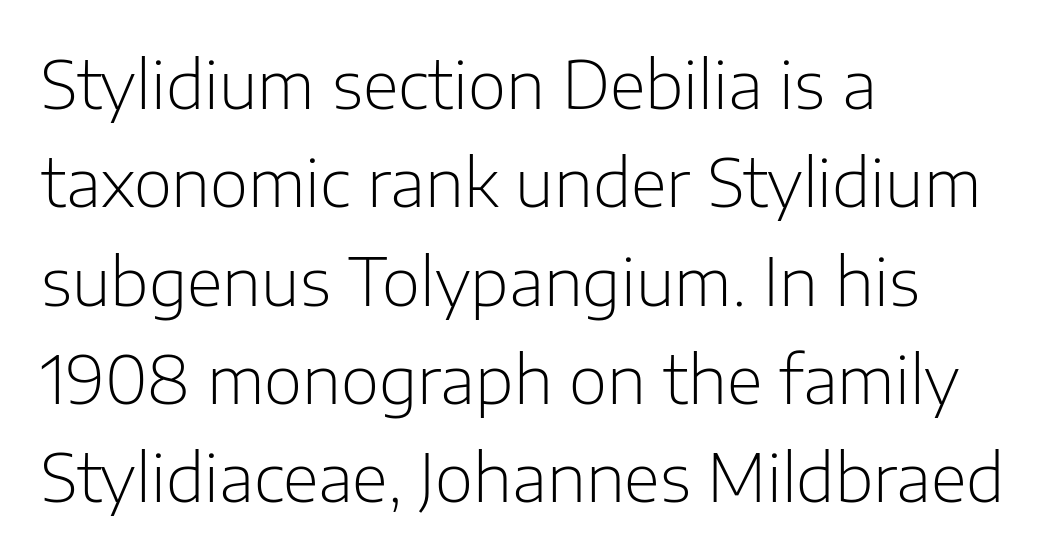
{"serif": "no", "italic": "no", "bold": "no", "weight": "light", "width": "normal", "stroke_contrast": "low", "x_height": "medium", "monospaced": "no", "underline": "no", "align": "left", "line_spacing": "normal", "line_spacing_ratio": 1.49, "letter_spacing": "normal", "letter_spacing_em": 0.0, "glyph_px": 66}
